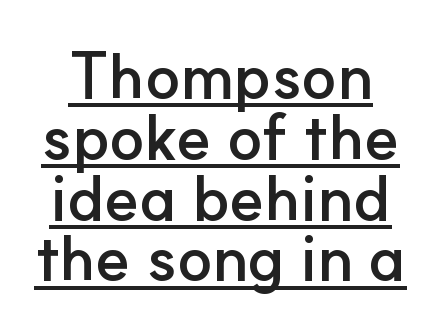
The image shows 64 px semibold sans-serif type, upright; set tight line spacing (0.95x), normal letter spacing, underlined; low stroke contrast and a small x-height.
